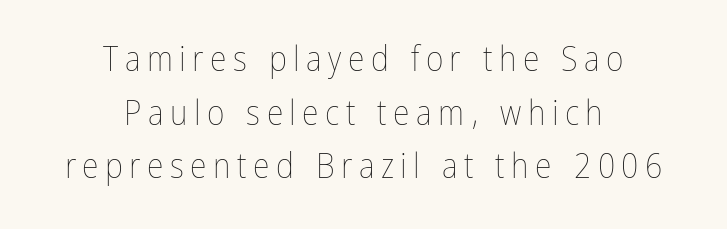
In CSS terms this would be text-align: center. Any mark beneath the type? The region is blank. Rendered with straight, roman letterforms. Each letter keeps its own natural width here, so spacing adapts to shape. Compared with a typical body face, this is equally light or lighter still.
